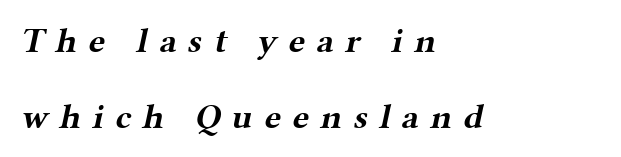
The image shows 35 px bold, wide serif type; set left-aligned, loose line spacing (2.17x), unusually wide letter spacing (+0.32 em), not underlined; medium stroke contrast and a medium x-height.
